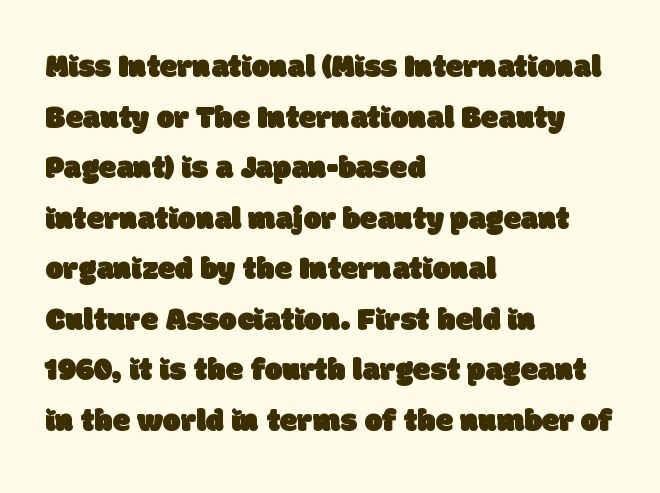
The image shows 32 px sans-serif type; set left-aligned, normal line spacing (1.58x), normal letter spacing, not underlined; low stroke contrast and a large x-height.
